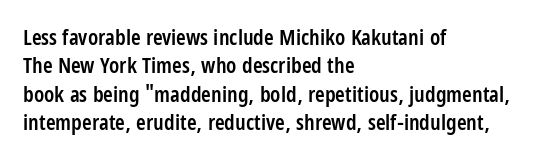
{"italic": "no", "bold": "semi", "underline": "no", "align": "left", "line_spacing": "normal", "line_spacing_ratio": 1.29, "letter_spacing": "normal", "letter_spacing_em": 0.0, "glyph_px": 22}
